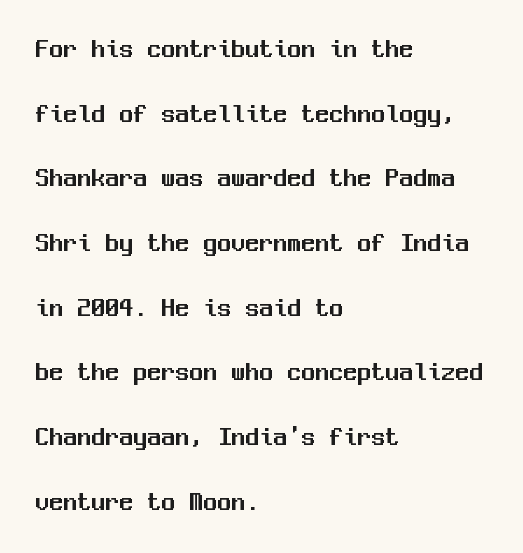
{"serif": "no", "italic": "no", "width": "normal", "stroke_contrast": "medium", "x_height": "medium", "monospaced": "yes", "underline": "no", "align": "left", "line_spacing": "loose", "line_spacing_ratio": 2.31, "letter_spacing": "normal", "letter_spacing_em": 0.0, "glyph_px": 28}
